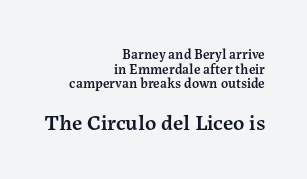
Bigger letters appear in the bottom chunk; the top chunk is reduced. The space directly below the letters is spotless. Look at the tracking — it's just the regular setting, nothing added. Rendered with straight, roman letterforms. A student would call this right alignment; a typographer would say flush right, rag left.
